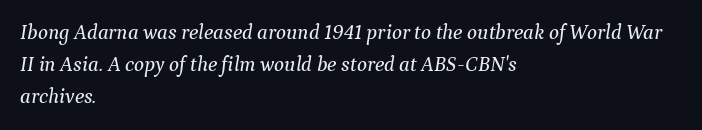
In CSS terms this would be text-align: left. Slanted lettering throughout. Quick note: underline off. Evenly set lines give the paragraph a standard silhouette. This rendering leaves character spacing at its baseline value.
